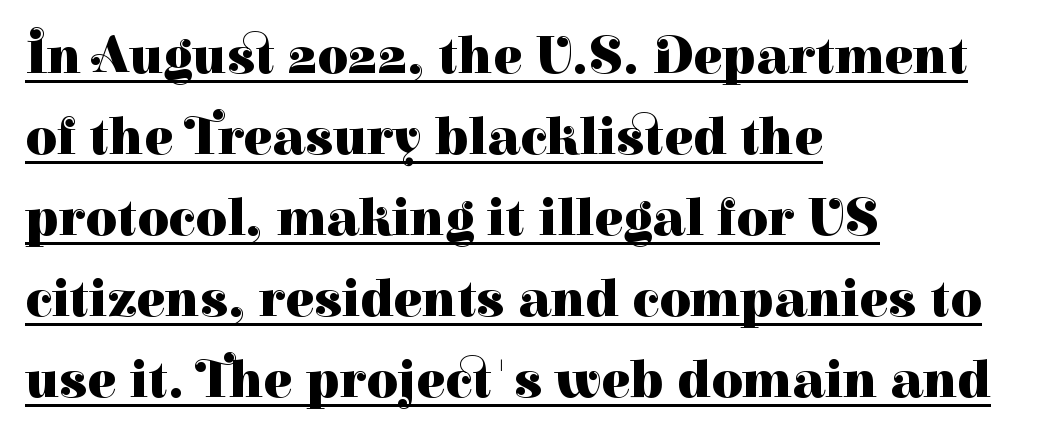
The image shows 54 px heavy serif type, upright; set left-aligned, normal line spacing (1.5x), normal letter spacing, underlined; high stroke contrast and a medium x-height.
